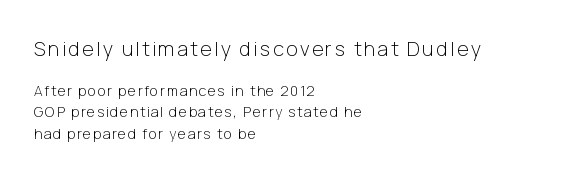
Q: Is the text bold? A: No.
Q: Is the text italic (slanted)? A: No, it is upright.
Q: Is the text underlined? A: No.
Q: How is the paragraph aligned? A: Left-aligned.
Q: Is the spacing between lines tight, normal or loose? A: Normal.
Q: Which block of text is set in a larger size, the first (top) or the second (bottom)? A: The first (top) one.
